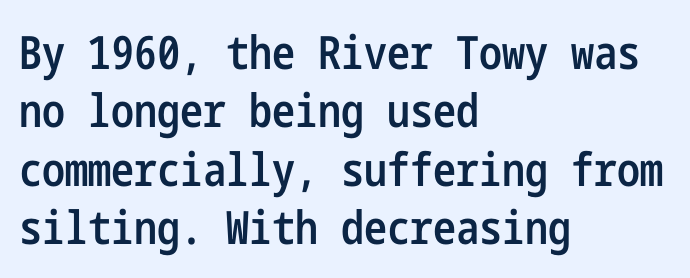
Q: Is the text bold? A: Semi-bold.
Q: Is the text italic (slanted)? A: No, it is upright.
Q: Is the typeface a serif or a sans-serif typeface? A: Sans-serif.
Q: Is the text underlined? A: No.
Q: How is the paragraph aligned? A: Left-aligned.
Q: Is the spacing between letters normal or unusually wide? A: Normal.
Q: Is the spacing between lines tight, normal or loose? A: Normal.
Q: Width (condensed, normal, or wide)? A: Condensed.
Q: Stroke contrast? A: Low.
Q: x-height? A: Medium.
